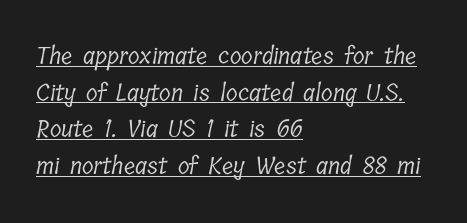
Bold? No — there's no thickening of the strokes. Regarding leading, the lines here are spaced in the standard way. Is the block centered? No — it sits flush against the left margin. The tracking reads as untouched default to a designer's eye. In designer terms, the underline attribute is active on this setting.
